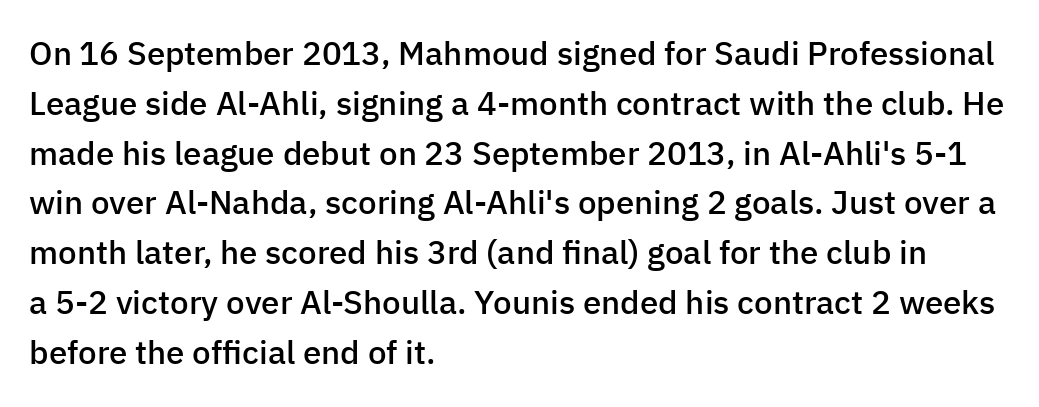
Does the weight exceed regular? Yes, but only to semibold. Vertical strokes here are truly vertical. Leftover space on each line is placed entirely after the last word. Glance below the letters and you will spot only blank space. Rows of type keep a routine distance in the vertical direction. Spacing verdict: proportional, widths tailored to each character.
